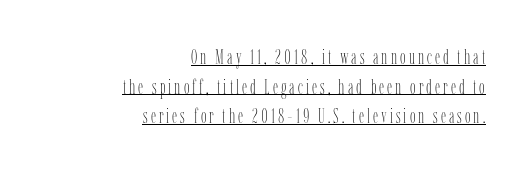
The image shows 20 px text type, upright; set right-aligned, normal line spacing (1.48x), underlined.
